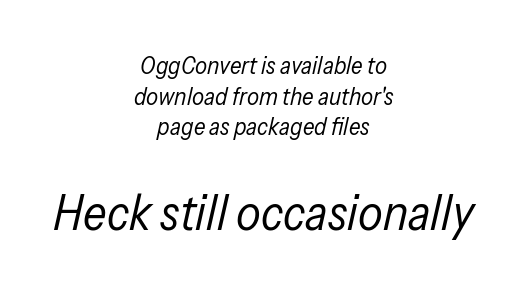
The rendering uses natural spacing where letterforms have individual widths. Look at the glyph heights: the lower group is clearly the bigger setting. Is the block centered? Yes — each line is placed symmetrically about the middle. Is there much room between lines? A standard amount, neither cramped nor airy. Type without underlining. Compared with ordinary roman type, these characters are visibly tilted.
